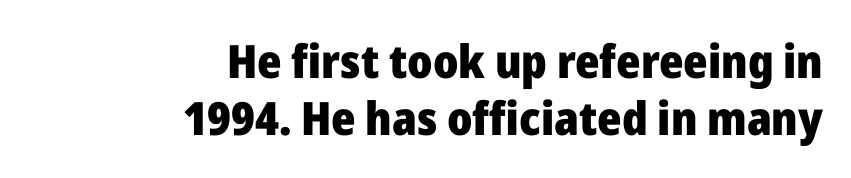
The image shows 46 px heavy sans-serif type, upright; set right-aligned, normal line spacing (1.25x), normal letter spacing, not underlined; low stroke contrast and a medium x-height.
